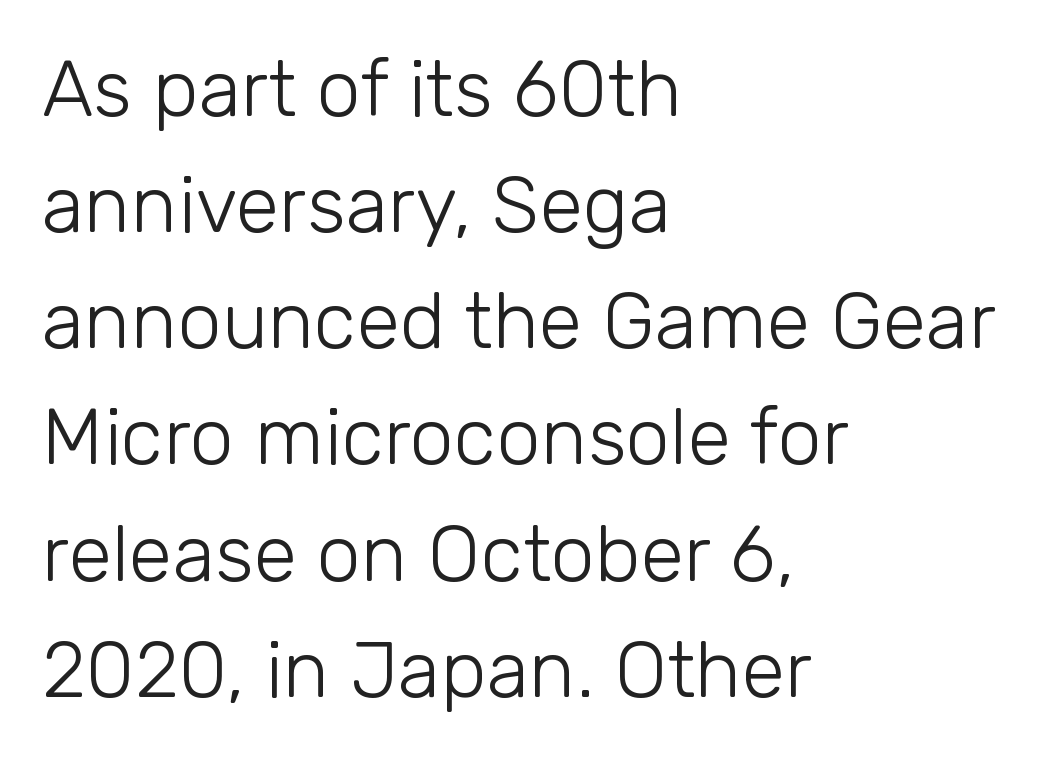
{"serif": "no", "italic": "no", "bold": "no", "weight": "light", "width": "normal", "stroke_contrast": "low", "x_height": "medium", "monospaced": "no", "underline": "no", "align": "left", "line_spacing": "normal", "line_spacing_ratio": 1.47, "letter_spacing": "normal", "letter_spacing_em": 0.0, "glyph_px": 79}
